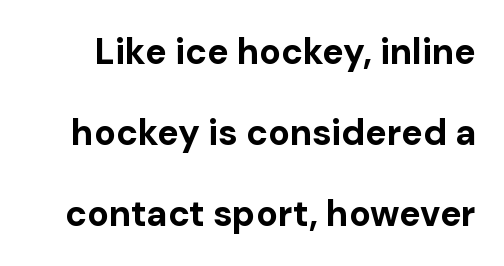
The image shows 36 px bold sans-serif type, upright; set loose line spacing (2.25x), normal letter spacing, not underlined; low stroke contrast and a medium x-height.
